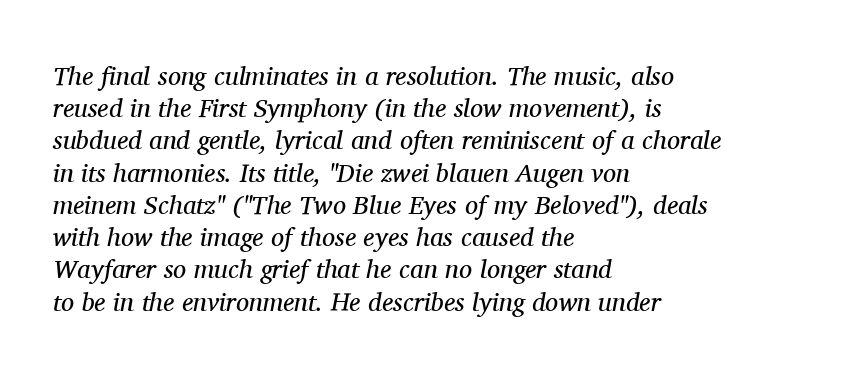
Q: Is the text bold? A: No.
Q: Is the text italic (slanted)? A: Yes, it leans right by about 11 degrees.
Q: Is the text underlined? A: No.
Q: How is the paragraph aligned? A: Left-aligned.
Q: Is the spacing between letters normal or unusually wide? A: Normal.
